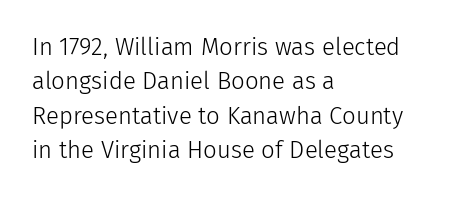
{"italic": "no", "bold": "no", "underline": "no", "align": "left", "line_spacing": "normal", "line_spacing_ratio": 1.43, "letter_spacing": "normal", "letter_spacing_em": 0.0, "glyph_px": 24}
